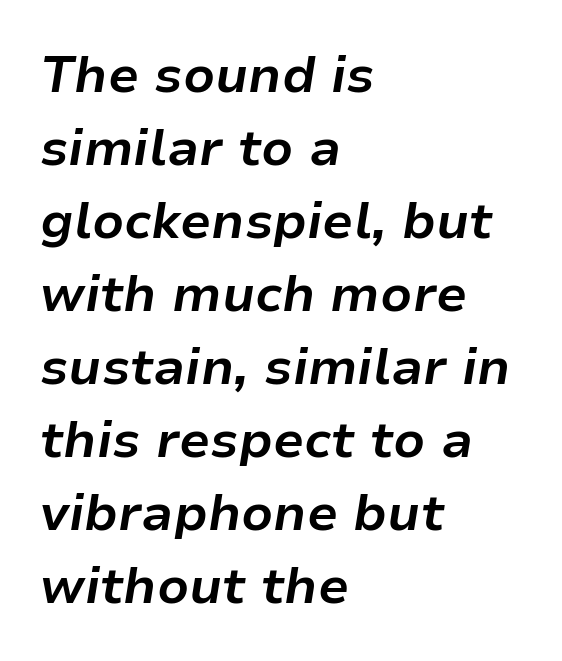
{"italic": "yes", "lean": "right", "slant_degrees": 9, "bold": "yes", "weight": "bold", "width": "normal", "stroke_contrast": "low", "x_height": "medium", "monospaced": "no", "underline": "no", "align": "left", "line_spacing": "normal", "line_spacing_ratio": 1.43, "letter_spacing": "normal", "letter_spacing_em": 0.0, "glyph_px": 51}
